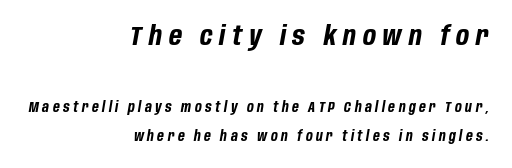
{"italic": "yes", "lean": "right", "slant_degrees": 10, "bold": "yes", "underline": "no", "align": "right", "line_spacing": "loose", "line_spacing_ratio": 2.05, "letter_spacing": "wide", "letter_spacing_em": 0.25, "larger_block": "first", "size_ratio": 1.93, "glyph_px": 27}
